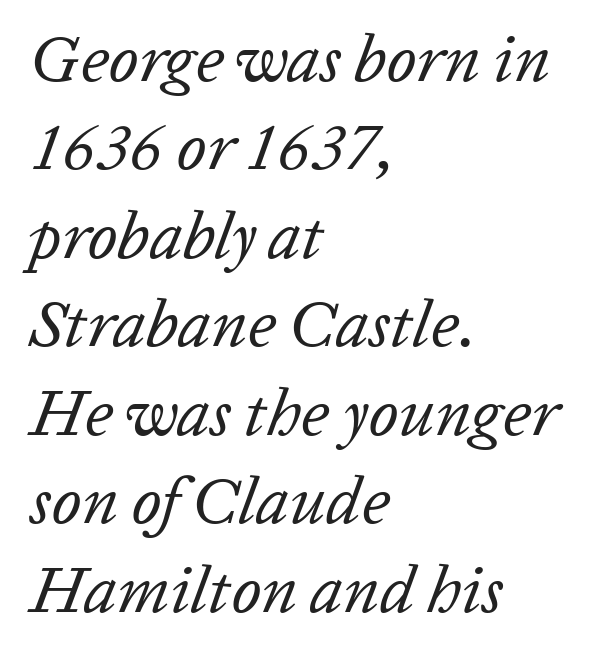
The rendering keeps characters at their native spacing. Descenders are the only things crossing below the line. The setting favours the left margin, as ordinary paragraphs usually do. The strokes carry an ordinary text weight at most. Spacing verdict: proportional, widths tailored to each character.
